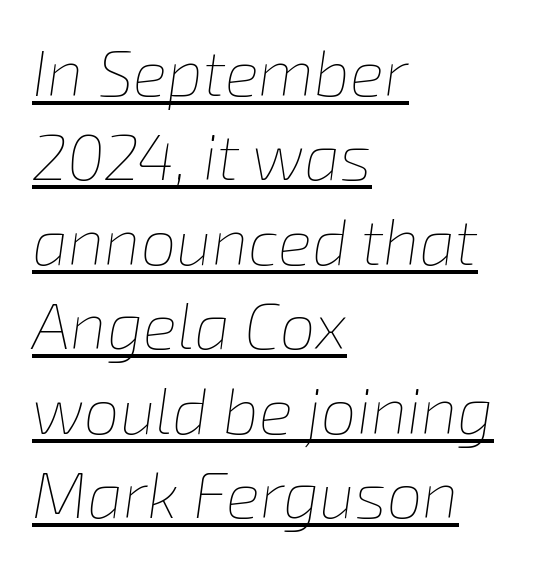
{"italic": "yes", "lean": "right", "slant_degrees": 8, "bold": "no", "weight": "thin", "width": "normal", "stroke_contrast": "low", "x_height": "medium", "monospaced": "no", "underline": "yes", "align": "left", "line_spacing": "normal", "line_spacing_ratio": 1.32, "letter_spacing": "normal", "letter_spacing_em": 0.0, "glyph_px": 64}
